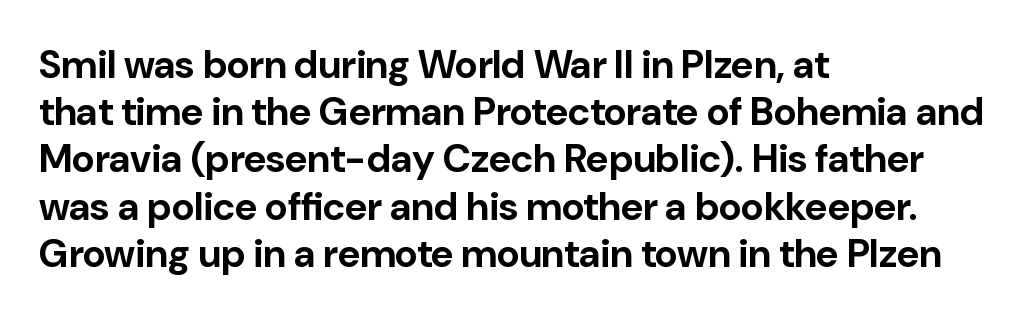
{"serif": "no", "italic": "no", "bold": "yes", "weight": "bold", "width": "normal", "stroke_contrast": "low", "x_height": "medium", "monospaced": "no", "underline": "no", "align": "left", "line_spacing_ratio": 1.21, "letter_spacing": "normal", "letter_spacing_em": 0.0, "glyph_px": 39}
